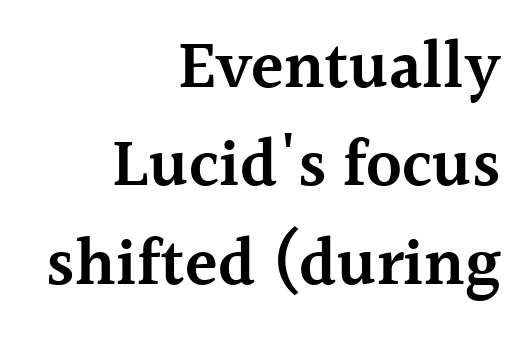
Q: Is the text bold? A: Semi-bold.
Q: Is the text italic (slanted)? A: No, it is upright.
Q: Is the typeface a serif or a sans-serif typeface? A: Serif.
Q: Is the text underlined? A: No.
Q: How is the paragraph aligned? A: Right-aligned.
Q: Is the spacing between letters normal or unusually wide? A: Normal.
Q: Is the spacing between lines tight, normal or loose? A: Normal.
Q: Width (condensed, normal, or wide)? A: Normal.
Q: x-height? A: Medium.
Q: Monospaced? A: No.
